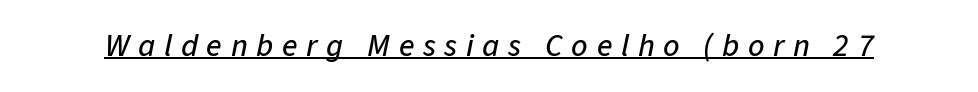
What decoration does the sample have? An underline. The face used here is proportionally spaced, like ordinary book or web type. Every character sits at an angle, as italics do. The tracking reads as deliberately expanded to a designer's eye.
